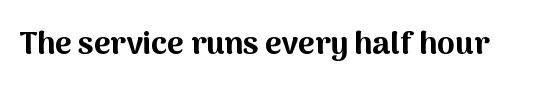
Q: Is the text bold? A: Yes.
Q: Is the text italic (slanted)? A: No, it is upright.
Q: Is the typeface a serif or a sans-serif typeface? A: Sans-serif.
Q: Is the text underlined? A: No.
Q: Is the spacing between letters normal or unusually wide? A: Normal.
Q: Width (condensed, normal, or wide)? A: Normal.
Q: Stroke contrast? A: Medium.
Q: x-height? A: Medium.
Q: Monospaced? A: No.
